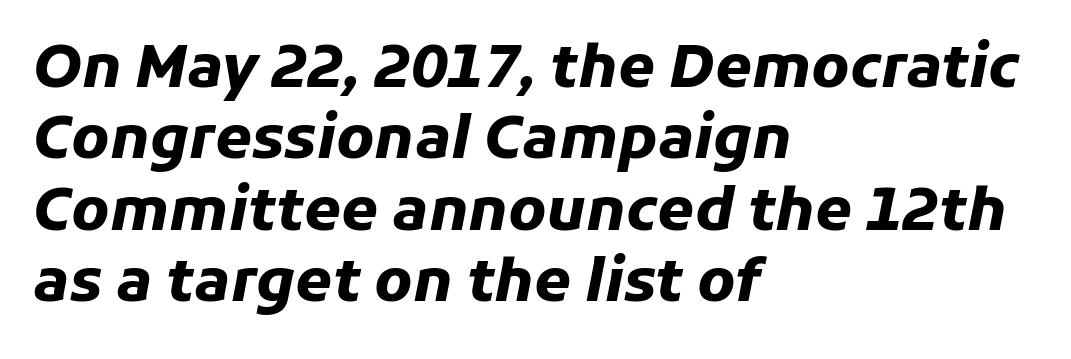
{"italic": "yes", "lean": "right", "slant_degrees": 11, "bold": "yes", "weight": "heavy", "width": "normal", "stroke_contrast": "low", "x_height": "medium", "monospaced": "no", "underline": "no", "align": "left", "line_spacing_ratio": 1.21, "letter_spacing": "normal", "letter_spacing_em": 0.0, "glyph_px": 59}
